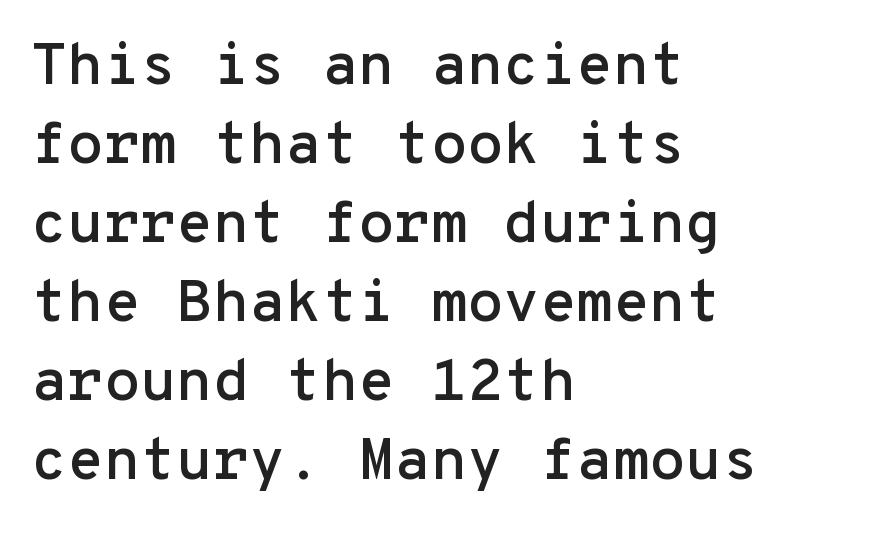
{"serif": "no", "italic": "no", "width": "normal", "stroke_contrast": "low", "x_height": "medium", "monospaced": "yes", "underline": "no", "align": "left", "line_spacing": "normal", "line_spacing_ratio": 1.34, "letter_spacing": "normal", "letter_spacing_em": 0.0, "glyph_px": 59}
